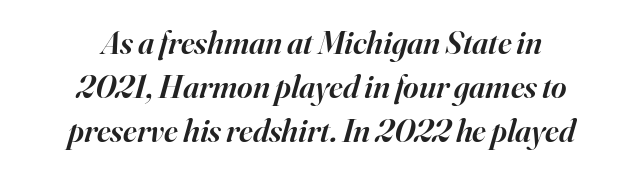
{"serif": "yes", "italic": "yes", "lean": "right", "slant_degrees": 16, "bold": "semi", "weight": "semibold", "width": "normal", "stroke_contrast": "high", "x_height": "small", "monospaced": "no", "underline": "no", "align": "center", "line_spacing": "normal", "line_spacing_ratio": 1.33, "letter_spacing": "normal", "letter_spacing_em": 0.0, "glyph_px": 33}
